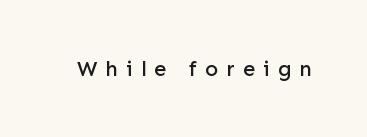
The letters stand straight up with perfectly vertical stems. These lines have a slow, spaced-out rhythm from letter to letter. Unmarked baselines from the first word to the last.
